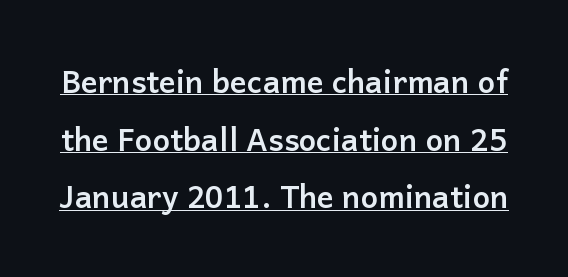
{"serif": "no", "italic": "no", "bold": "yes", "weight": "semibold", "width": "normal", "stroke_contrast": "low", "x_height": "medium", "monospaced": "no", "underline": "yes", "line_spacing_ratio": 1.86, "letter_spacing": "normal", "letter_spacing_em": 0.0, "glyph_px": 31}
